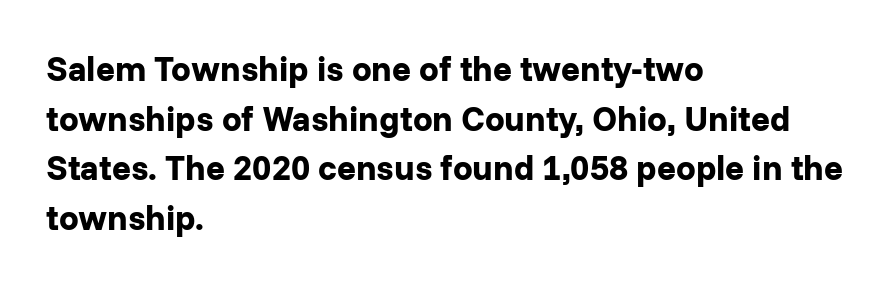
The image shows 35 px bold sans-serif type, upright; set left-aligned, normal line spacing (1.42x), normal letter spacing, not underlined; low stroke contrast and a medium x-height.
